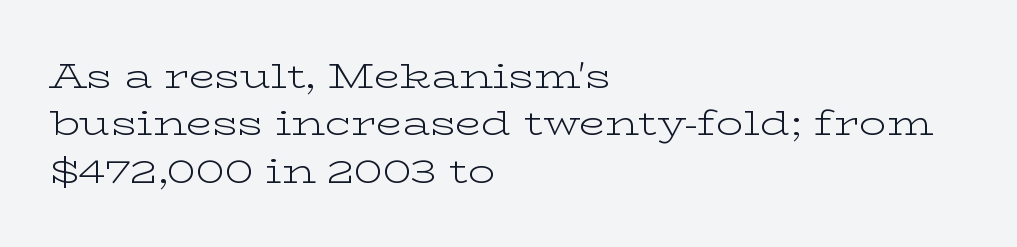
{"serif": "yes", "italic": "no", "bold": "no", "weight": "light", "width": "wide", "stroke_contrast": "low", "x_height": "medium", "monospaced": "no", "underline": "no", "align": "left", "line_spacing": "normal", "line_spacing_ratio": 1.39, "letter_spacing": "normal", "letter_spacing_em": 0.0, "glyph_px": 34}
